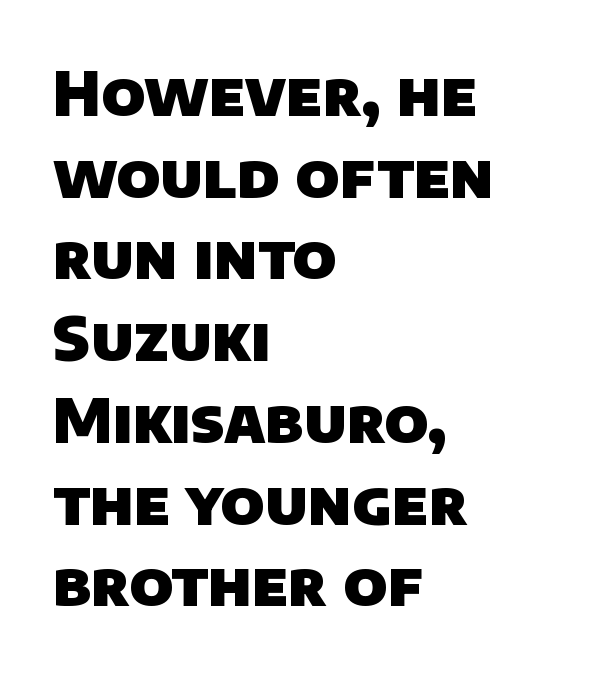
Here the designer chose a conventional face with non-uniform glyph widths. There is no visible air inserted between adjacent glyphs. Descenders hang freely into open space. Alignment: flush left. Evenly set lines give the paragraph a standard silhouette. You'd pick this weight for a headline — it's a proper bold.
